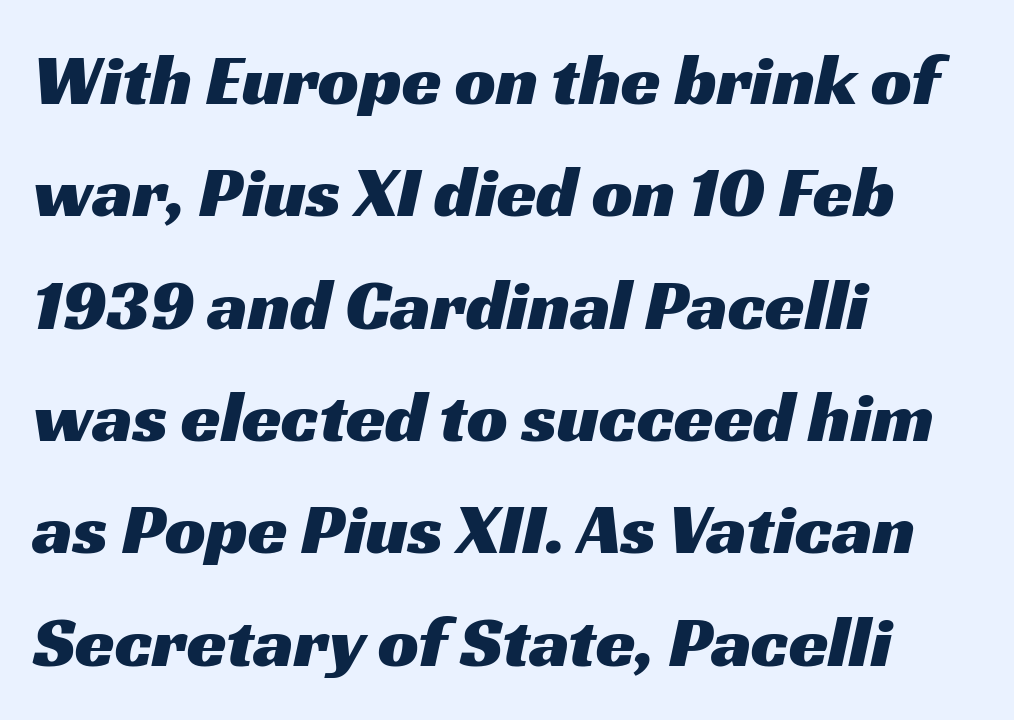
Q: Is the typeface a serif or a sans-serif typeface? A: Sans-serif.
Q: Is the text underlined? A: No.
Q: How is the paragraph aligned? A: Left-aligned.
Q: Is the spacing between letters normal or unusually wide? A: Normal.
Q: Is the spacing between lines tight, normal or loose? A: Normal.
Q: Width (condensed, normal, or wide)? A: Wide.
Q: Stroke contrast? A: Medium.
Q: x-height? A: Medium.
Q: Monospaced? A: No.
